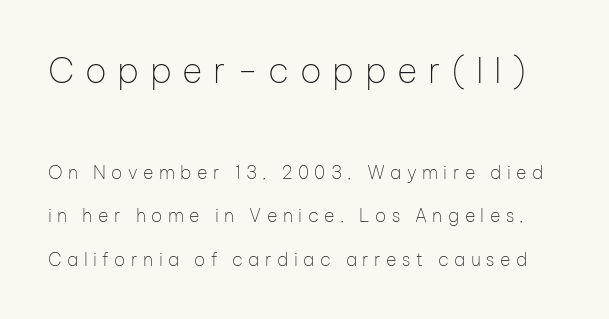
Q: Is the text bold? A: No.
Q: Is the text italic (slanted)? A: No, it is upright.
Q: Is the typeface a serif or a sans-serif typeface? A: Sans-serif.
Q: Is the text underlined? A: No.
Q: Is the spacing between letters normal or unusually wide? A: Unusually wide.
Q: Is the spacing between lines tight, normal or loose? A: Loose.
Q: Which block of text is set in a larger size, the first (top) or the second (bottom)? A: The first (top) one.
Q: Width (condensed, normal, or wide)? A: Normal.
Q: Stroke contrast? A: Low.
Q: x-height? A: Medium.
Q: Monospaced? A: No.
